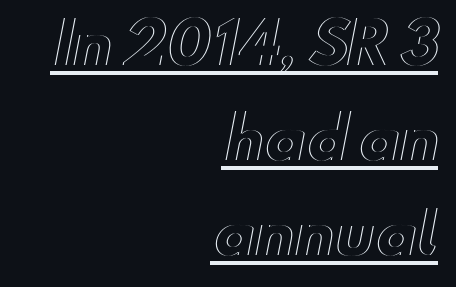
{"width": "wide", "x_height": "small", "monospaced": "no", "underline": "yes", "align": "right", "line_spacing": "normal", "line_spacing_ratio": 1.67, "letter_spacing": "normal", "letter_spacing_em": 0.0, "glyph_px": 57}
